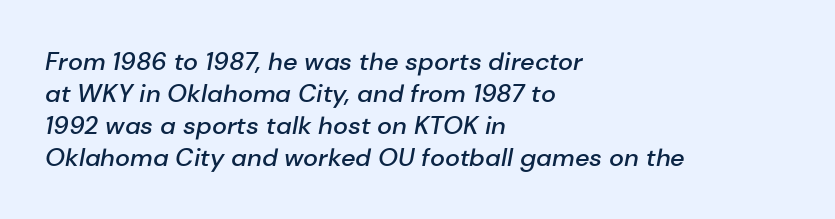
{"italic": "yes", "lean": "right", "slant_degrees": 10, "bold": "semi", "underline": "no", "align": "left", "line_spacing": "normal", "line_spacing_ratio": 1.28, "letter_spacing": "normal", "letter_spacing_em": 0.0, "glyph_px": 25}
